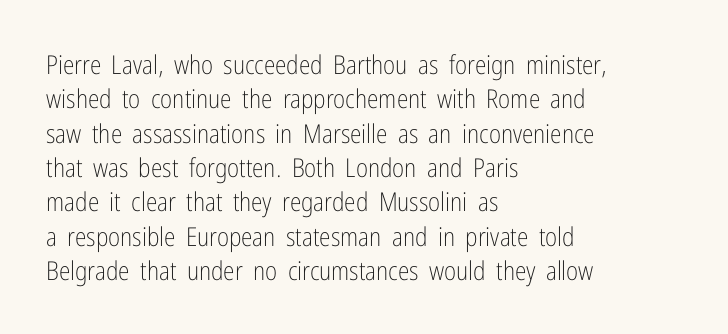
The image shows 26 px text type, upright; set left-aligned, normal line spacing (1.32x), normal letter spacing, not underlined.
